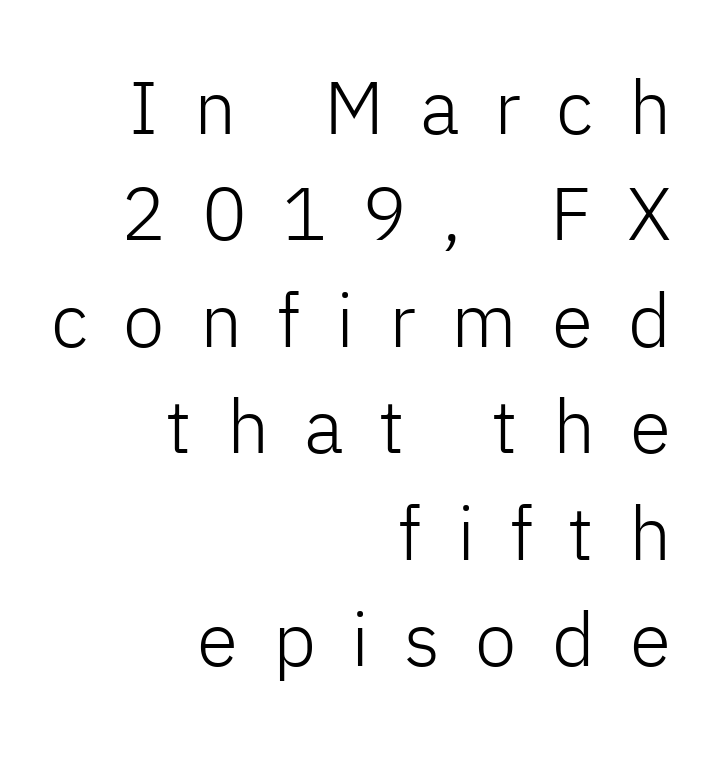
{"serif": "no", "italic": "no", "bold": "no", "weight": "light", "width": "normal", "stroke_contrast": "low", "x_height": "medium", "monospaced": "no", "underline": "no", "align": "right", "line_spacing": "normal", "line_spacing_ratio": 1.42, "letter_spacing": "wide", "letter_spacing_em": 0.47, "glyph_px": 75}
